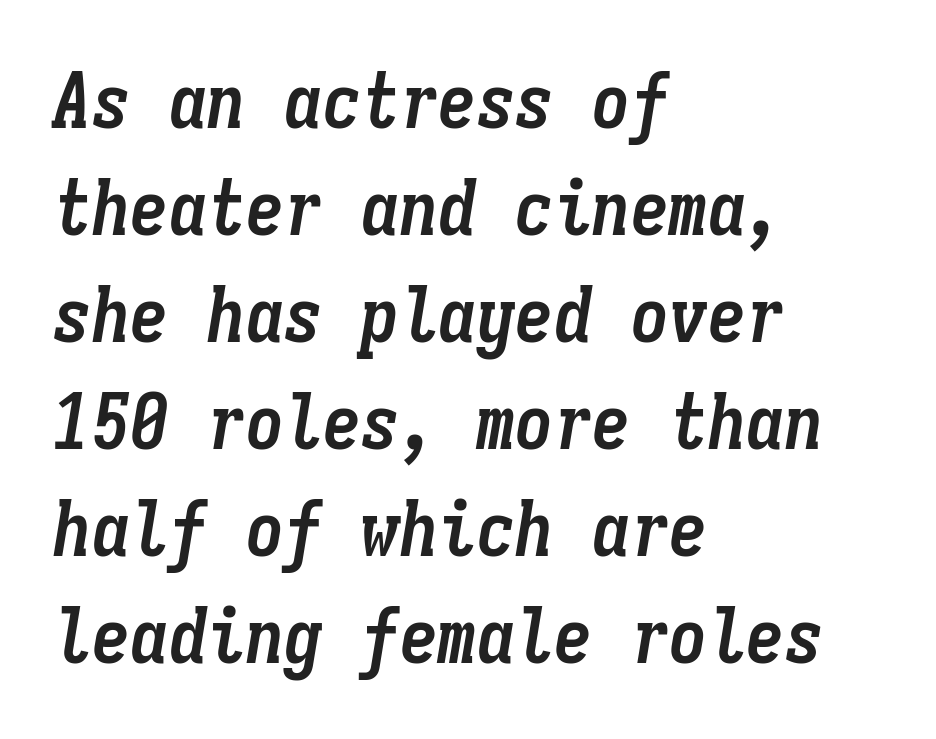
The vertical gap from one line to the next is medium. Glyph-to-glyph distance matches everyday printed text. Which margin do the lines hug? The left one — the right edge is uneven. Just letters on the line, the space beneath them empty. Summary of weight: heavy, a full bold. Observe the lean: these are italic letterforms.
